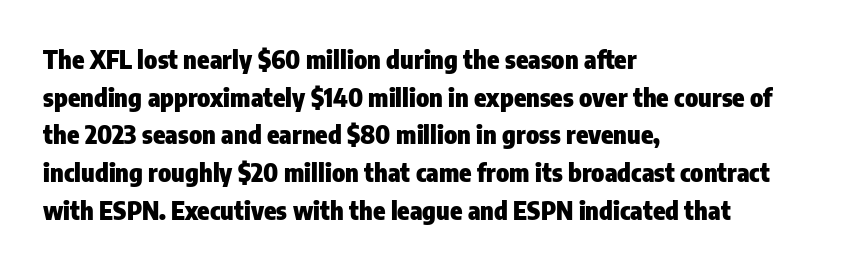
The image shows 25 px bold type, upright; set left-aligned, normal line spacing (1.51x), normal letter spacing, not underlined.
